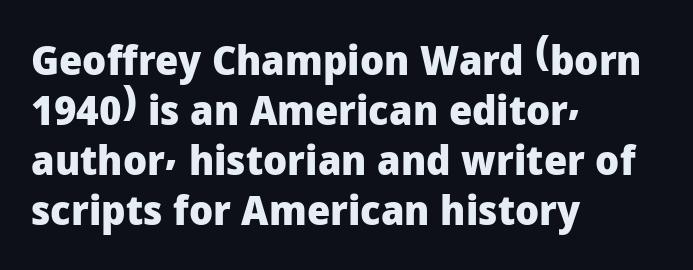
The glyphs are unaccompanied by any horizontal stroke below them. Every row of glyphs begins at an identical x-position on the left. You could not count columns in this text — the font is proportionally spaced. Chunky letters — that's bold for sure. The text was rendered using a sans face with plain stroke endings.
